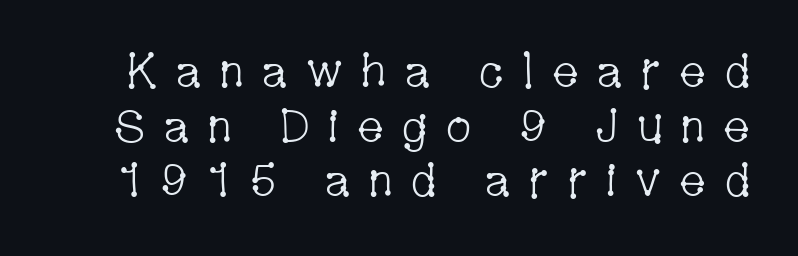
The image shows 47 px light, condensed serif type, upright; set line spacing 1.16x, unusually wide letter spacing (+0.35 em), not underlined; low stroke contrast and a medium x-height.
